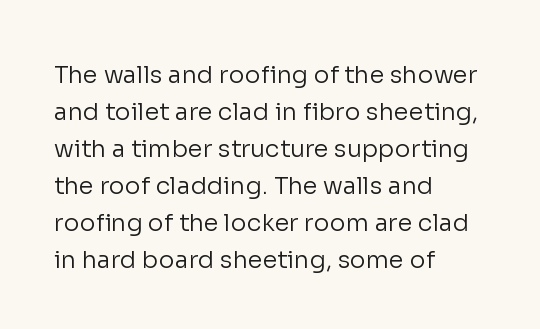
Vertical strokes here are truly vertical. Every row of glyphs begins at an identical x-position on the left. Between one letter and the next there's only the usual sliver of space. Only glyphs here, with clear space below each row.
